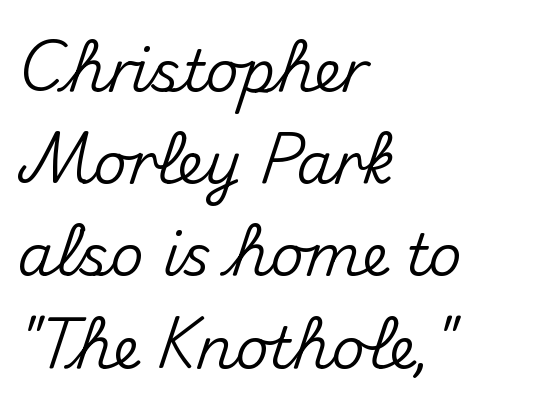
{"serif": "no", "width": "normal", "stroke_contrast": "medium", "x_height": "small", "monospaced": "no", "underline": "no", "align": "left", "line_spacing": "normal", "line_spacing_ratio": 1.59, "letter_spacing": "normal", "letter_spacing_em": 0.0, "glyph_px": 58}
